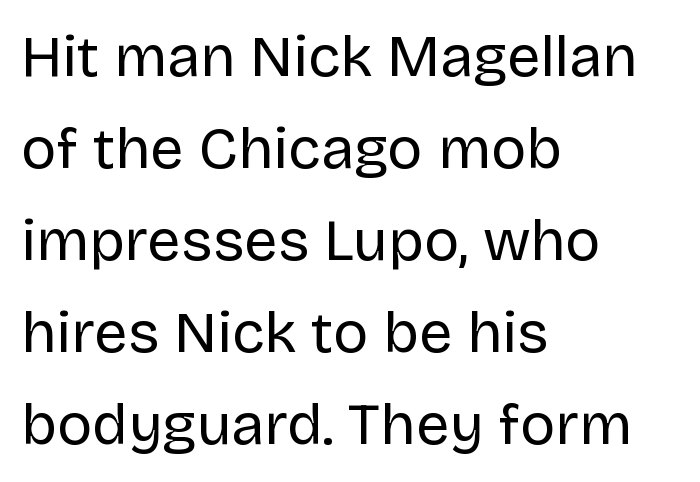
Q: Is the text bold? A: No.
Q: Is the text italic (slanted)? A: No, it is upright.
Q: Is the typeface a serif or a sans-serif typeface? A: Sans-serif.
Q: Is the text underlined? A: No.
Q: How is the paragraph aligned? A: Left-aligned.
Q: Is the spacing between letters normal or unusually wide? A: Normal.
Q: Is the spacing between lines tight, normal or loose? A: Normal.
Q: Width (condensed, normal, or wide)? A: Normal.
Q: Stroke contrast? A: Low.
Q: x-height? A: Large.
Q: Monospaced? A: No.
